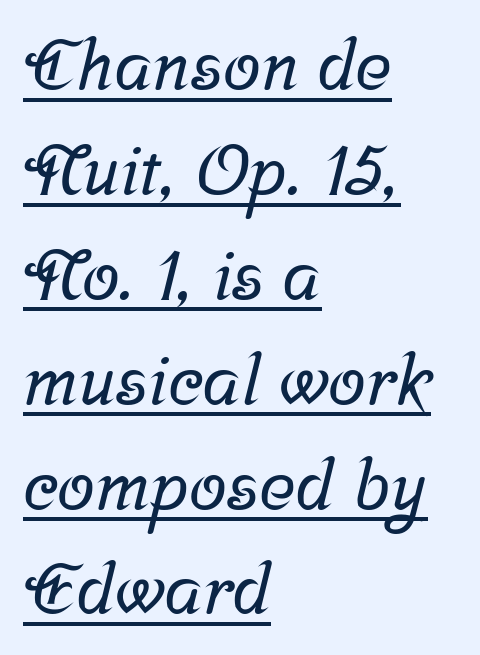
{"width": "normal", "stroke_contrast": "low", "x_height": "medium", "monospaced": "no", "underline": "yes", "align": "left", "line_spacing": "normal", "line_spacing_ratio": 1.52, "letter_spacing": "normal", "letter_spacing_em": 0.0, "glyph_px": 69}
